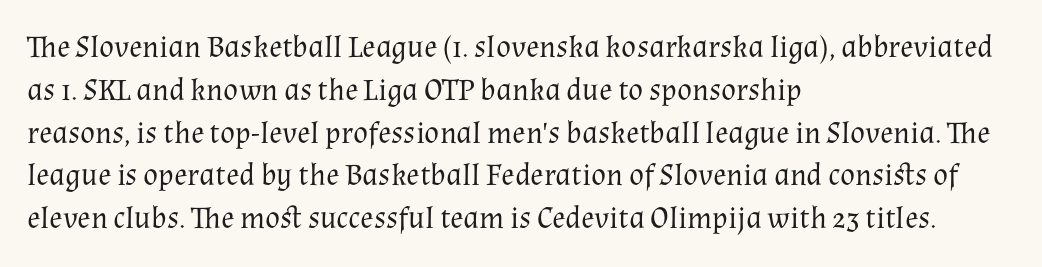
This is serif lettering, the kind often seen in printed books. Every character sits straight up, as roman type does. Is this a fixed-width face? No — the glyphs have proportional, varying widths. Here the glyphs are tracked normally, forming tight word shapes. A bare baseline throughout the passage. Horizontal alignment here is leftward, the default for most running prose.
